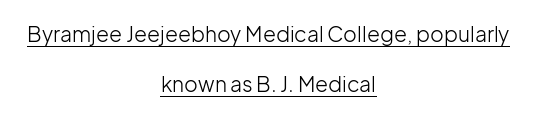
{"italic": "no", "bold": "no", "underline": "yes", "align": "center", "line_spacing": "loose", "line_spacing_ratio": 2.37, "letter_spacing": "normal", "letter_spacing_em": 0.0, "glyph_px": 21}
